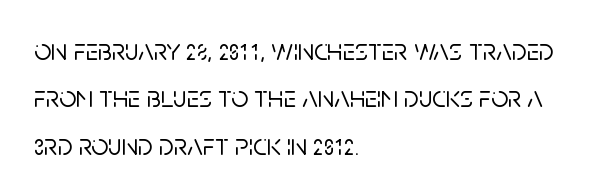
The image shows 30 px sans-serif type, upright; set left-aligned, normal line spacing (1.58x), normal letter spacing, not underlined; low stroke contrast and a large x-height.
